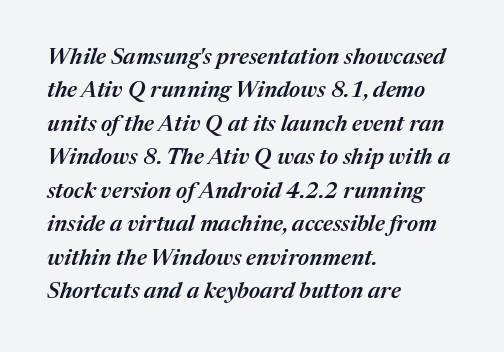
Q: Is the text bold? A: Semi-bold.
Q: Is the text italic (slanted)? A: Yes, it leans right by about 17 degrees.
Q: Is the text underlined? A: No.
Q: How is the paragraph aligned? A: Left-aligned.
Q: Is the spacing between letters normal or unusually wide? A: Normal.
Q: Is the spacing between lines tight, normal or loose? A: Normal.
